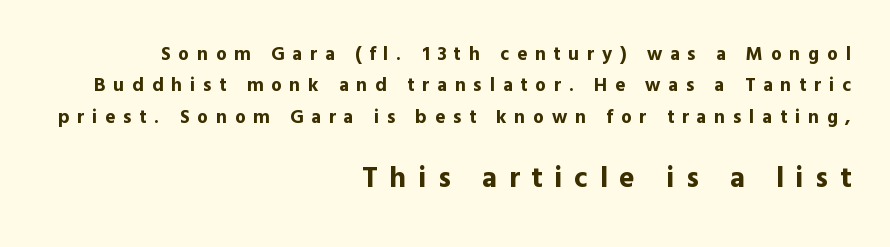
The image shows 29 px bold sans-serif type, upright; set right-aligned, normal line spacing (1.65x), unusually wide letter spacing (+0.41 em), not underlined; the second (bottom) block is 1.53x larger; a medium x-height.
